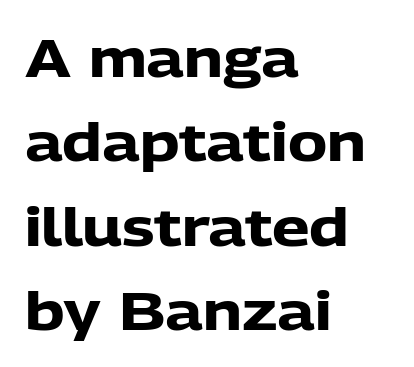
The image shows 53 px heavy sans-serif type, upright; set left-aligned, normal line spacing (1.59x), normal letter spacing, not underlined; low stroke contrast and a medium x-height.
